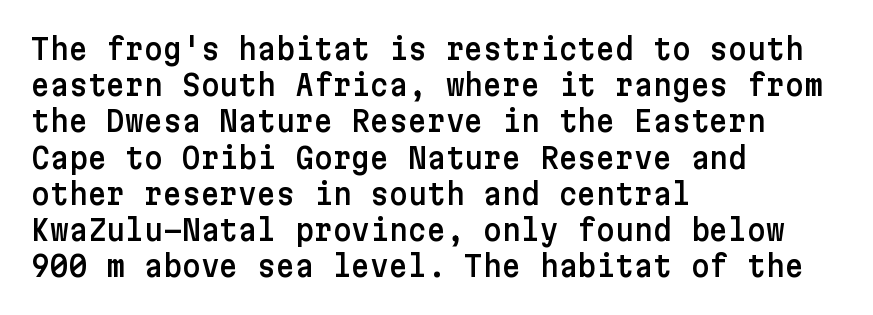
Nope, not italic — everything's standing straight. In CSS terms this would be text-align: left. A typesetter would label this face a sans. Has an underline been added? It has not. The rendering keeps characters at their native spacing. How would I describe the line gaps? Plain and ordinary.
